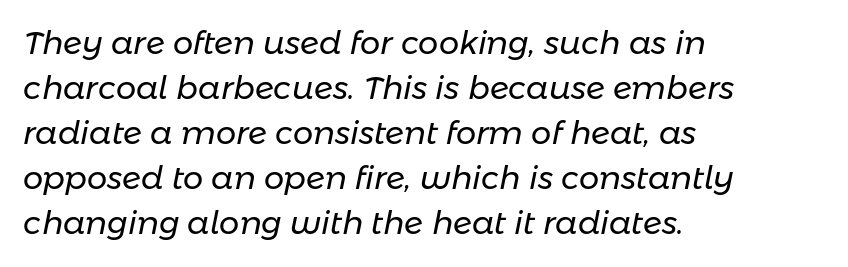
Q: Is the text bold? A: No.
Q: Is the text italic (slanted)? A: Yes, it leans right by about 11 degrees.
Q: Is the text underlined? A: No.
Q: How is the paragraph aligned? A: Left-aligned.
Q: Is the spacing between letters normal or unusually wide? A: Normal.
Q: Is the spacing between lines tight, normal or loose? A: Normal.
Q: Width (condensed, normal, or wide)? A: Normal.
Q: Stroke contrast? A: Low.
Q: x-height? A: Medium.
Q: Monospaced? A: No.
